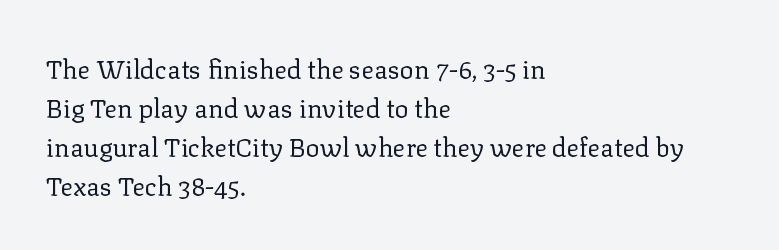
{"italic": "no", "bold": "no", "underline": "no", "align": "left", "line_spacing": "normal", "line_spacing_ratio": 1.5, "letter_spacing": "normal", "letter_spacing_em": 0.0, "glyph_px": 26}
